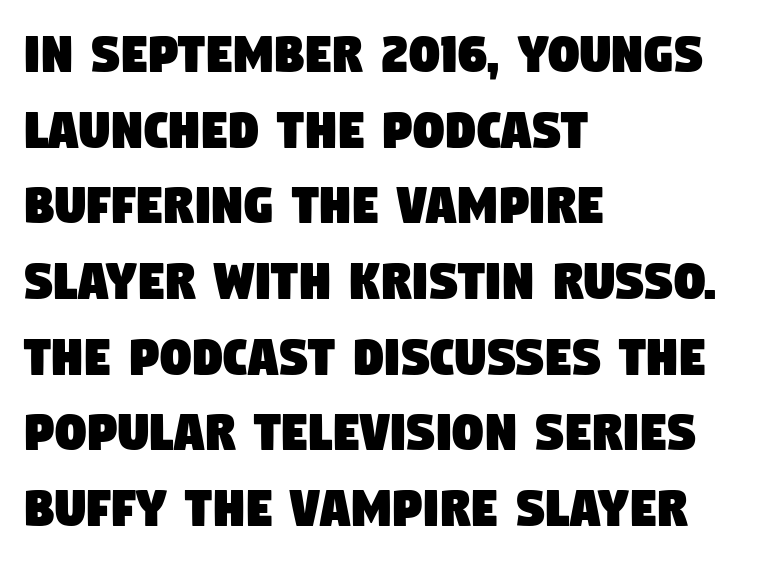
The image shows 61 px condensed sans-serif type; set left-aligned, line spacing 1.24x, normal letter spacing, not underlined; low stroke contrast and a large x-height.
